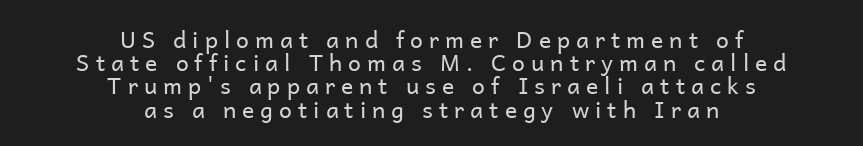
This is roman type, the default non-slanted kind. Both edges are ragged and mirror each other, which tells us the setting is centered. Honestly, there is no underline to notice here at all. Spacing between characters has been opened up far beyond the box default. The characters are drawn with everyday or finer stroke widths.
